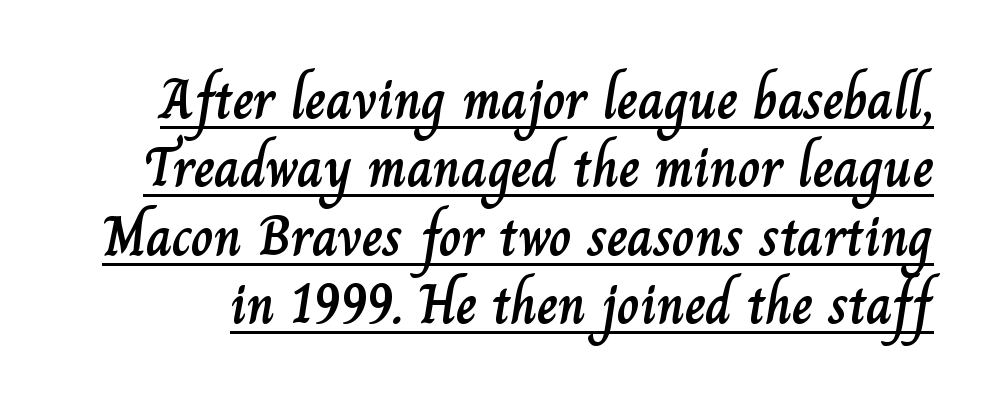
Q: Is the text italic (slanted)? A: Yes.
Q: Is the text underlined? A: Yes.
Q: Is the spacing between letters normal or unusually wide? A: Normal.
Q: Width (condensed, normal, or wide)? A: Normal.
Q: Stroke contrast? A: Low.
Q: x-height? A: Small.
Q: Monospaced? A: No.
